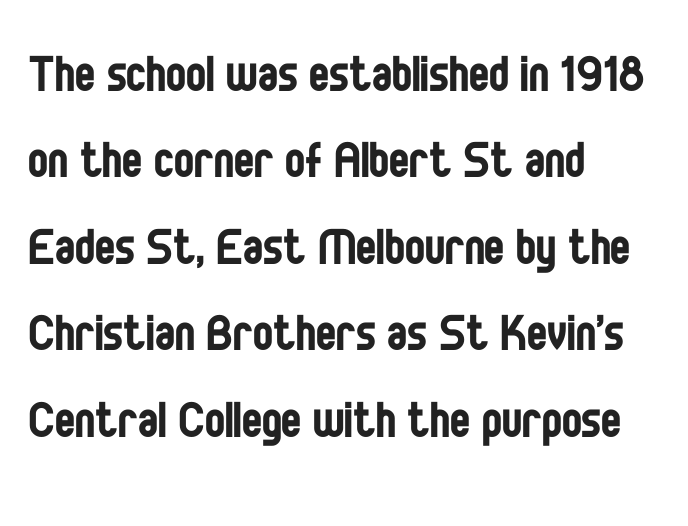
The image shows 60 px regular-weight, condensed sans-serif type, upright; set left-aligned, normal line spacing (1.44x), normal letter spacing, not underlined; low stroke contrast and a large x-height.
